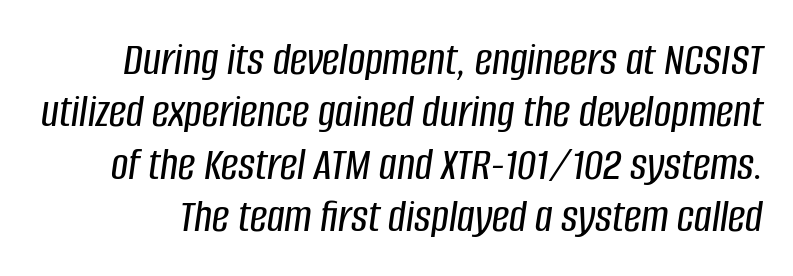
{"italic": "yes", "lean": "right", "slant_degrees": 8, "width": "condensed", "stroke_contrast": "low", "x_height": "large", "monospaced": "no", "underline": "no", "line_spacing": "tight", "line_spacing_ratio": 1.09, "letter_spacing": "normal", "letter_spacing_em": 0.0, "glyph_px": 48}
